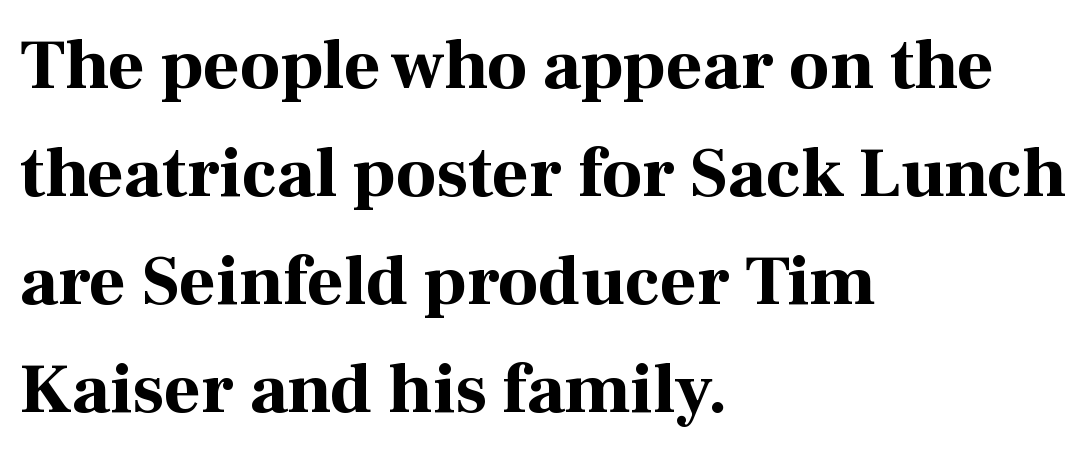
The compositor pushed each line to the left boundary. These lines are rendered in a variable-pitch font. Line spacing here is normal. Standard letterfit; no display-style spreading of the glyphs.
